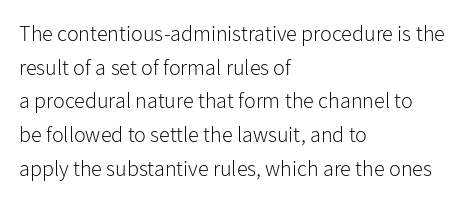
{"italic": "no", "bold": "no", "underline": "no", "align": "left", "line_spacing": "normal", "line_spacing_ratio": 1.53, "letter_spacing": "normal", "letter_spacing_em": 0.0, "glyph_px": 22}
